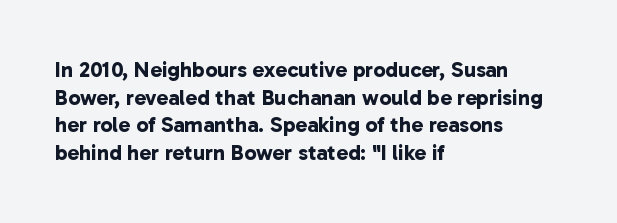
Q: Is the text bold? A: Yes.
Q: Is the text underlined? A: No.
Q: How is the paragraph aligned? A: Left-aligned.
Q: Is the spacing between letters normal or unusually wide? A: Normal.
Q: Is the spacing between lines tight, normal or loose? A: Normal.
